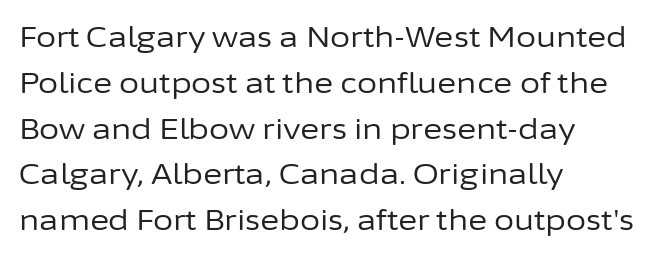
{"serif": "no", "italic": "no", "bold": "no", "weight": "regular", "width": "normal", "stroke_contrast": "low", "x_height": "medium", "monospaced": "no", "underline": "no", "align": "left", "line_spacing": "normal", "line_spacing_ratio": 1.58, "letter_spacing": "normal", "letter_spacing_em": 0.0, "glyph_px": 29}
